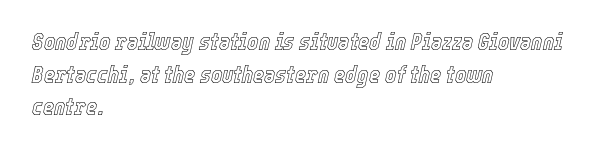
Q: Is the text italic (slanted)? A: Yes, it leans right by about 12 degrees.
Q: Is the text underlined? A: No.
Q: How is the paragraph aligned? A: Left-aligned.
Q: Is the spacing between letters normal or unusually wide? A: Normal.
Q: Is the spacing between lines tight, normal or loose? A: Normal.
